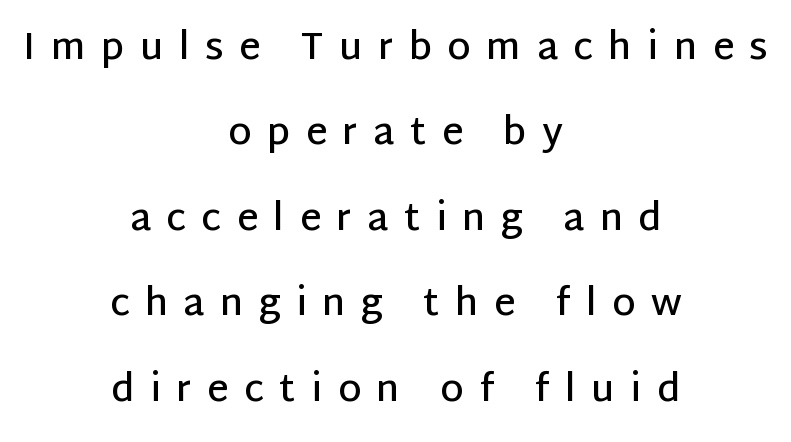
Do the characters align in a grid? No, the font is proportional. In terms of letterform style, serifs are entirely absent. Successive baselines arrive slowly, with a big drop between each. Designer's note — italics off, roman on. Observe the wide spacing: letters keep a clear distance from each other.
